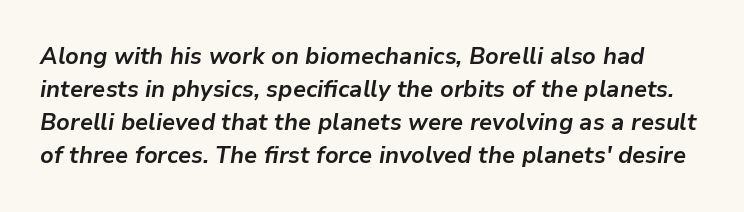
The image shows 23 px bold type, italic (leaning right); set normal line spacing (1.43x), normal letter spacing, not underlined.
